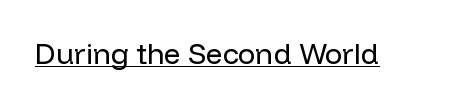
{"serif": "no", "italic": "no", "bold": "no", "weight": "regular", "width": "normal", "stroke_contrast": "low", "x_height": "medium", "monospaced": "no", "underline": "yes", "letter_spacing": "normal", "letter_spacing_em": 0.0, "glyph_px": 29}
